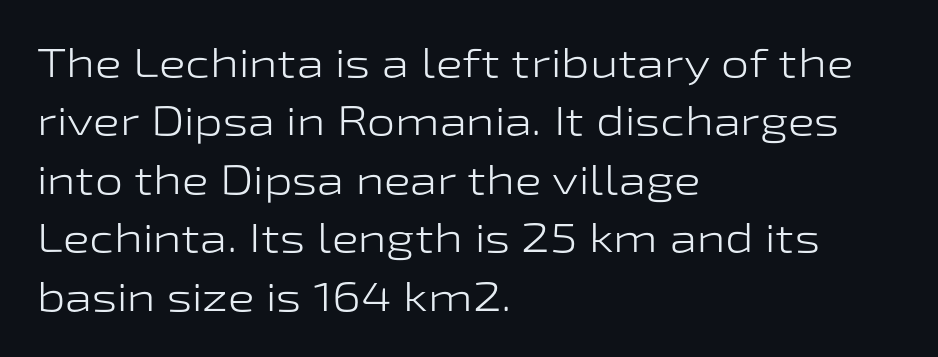
{"serif": "no", "italic": "no", "bold": "no", "weight": "light", "width": "wide", "stroke_contrast": "low", "x_height": "medium", "monospaced": "no", "underline": "no", "align": "left", "line_spacing": "normal", "line_spacing_ratio": 1.46, "letter_spacing": "normal", "letter_spacing_em": 0.0, "glyph_px": 40}
